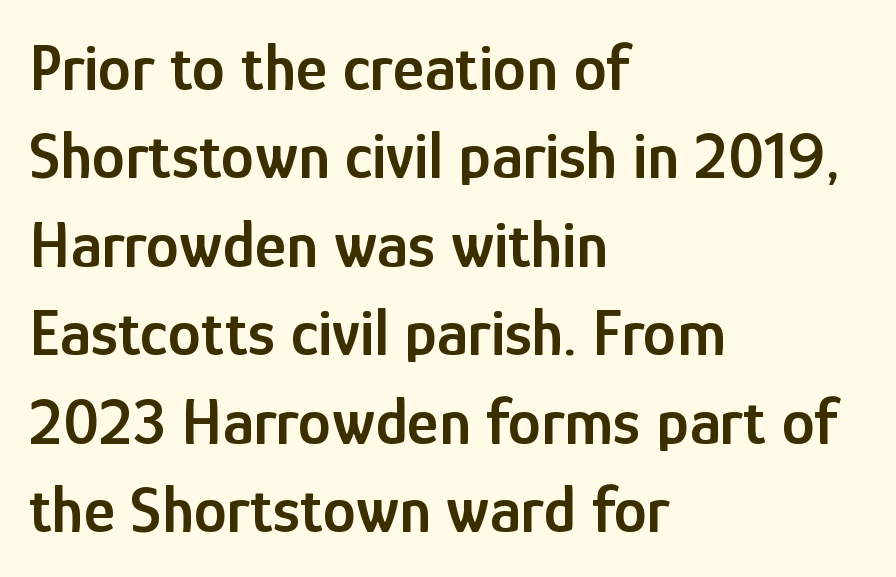
Q: Is the text bold? A: Semi-bold.
Q: Is the text italic (slanted)? A: No, it is upright.
Q: Is the typeface a serif or a sans-serif typeface? A: Sans-serif.
Q: Is the text underlined? A: No.
Q: How is the paragraph aligned? A: Left-aligned.
Q: Is the spacing between letters normal or unusually wide? A: Normal.
Q: Is the spacing between lines tight, normal or loose? A: Normal.
Q: Width (condensed, normal, or wide)? A: Condensed.
Q: Stroke contrast? A: Low.
Q: x-height? A: Medium.
Q: Monospaced? A: No.
